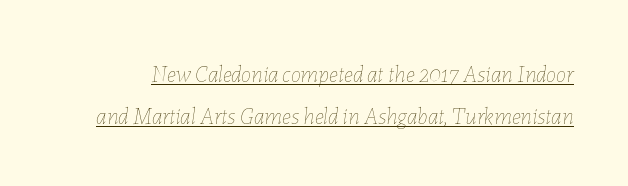
{"italic": "yes", "lean": "right", "slant_degrees": 7, "bold": "no", "underline": "yes", "line_spacing_ratio": 1.82, "letter_spacing": "normal", "letter_spacing_em": 0.0, "glyph_px": 23}
